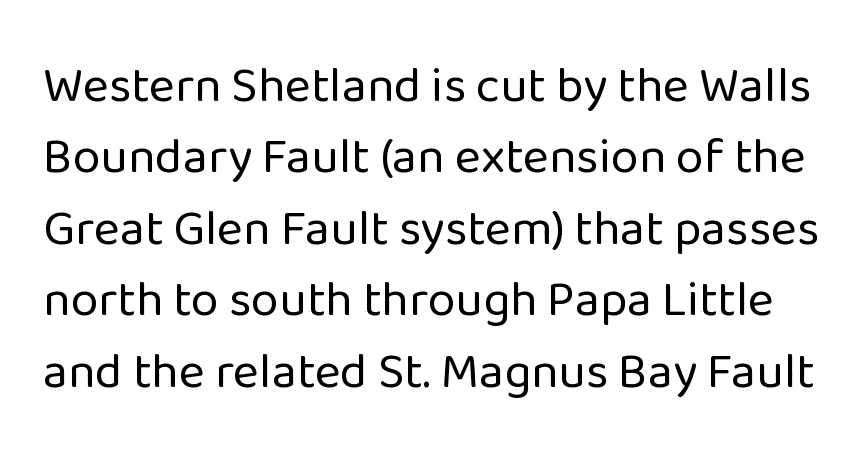
Does the lettering tilt? It doesn't — this is upright. The font sits on the lighter half of the weight spectrum, regular included. Are there feet on the stems? There aren't — it's a sans. This sample has the flowing, uneven cadence of proportional lettering. Students, note that the glyphs here touch the page at normal intervals. A bare baseline throughout the passage.
